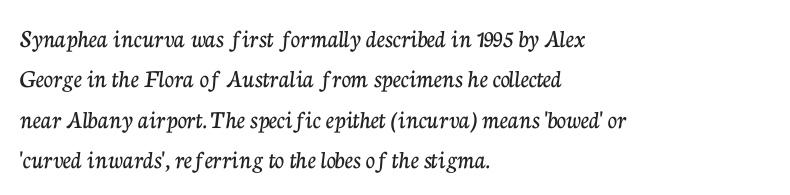
{"underline": "no", "align": "left", "line_spacing": "normal", "line_spacing_ratio": 1.55, "letter_spacing": "normal", "letter_spacing_em": 0.0, "glyph_px": 26}
